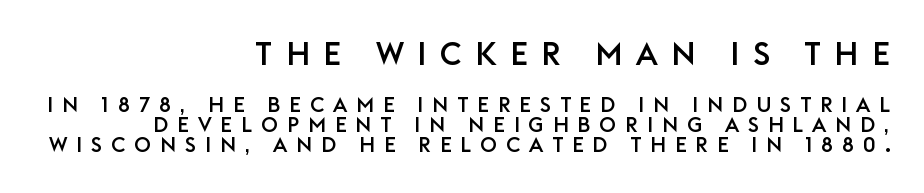
{"serif": "no", "italic": "no", "width": "normal", "stroke_contrast": "low", "x_height": "large", "monospaced": "no", "underline": "no", "align": "right", "line_spacing": "tight", "line_spacing_ratio": 0.97, "letter_spacing": "wide", "letter_spacing_em": 0.42, "larger_block": "first", "size_ratio": 1.52, "glyph_px": 32}
